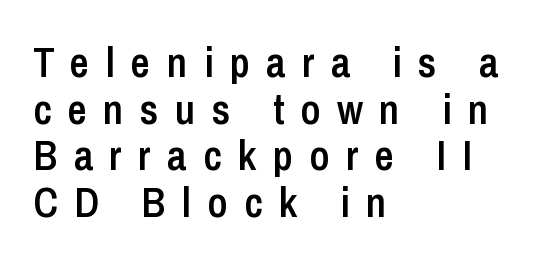
Q: Is the text bold? A: Semi-bold.
Q: Is the text italic (slanted)? A: No, it is upright.
Q: Is the typeface a serif or a sans-serif typeface? A: Sans-serif.
Q: Is the text underlined? A: No.
Q: How is the paragraph aligned? A: Left-aligned.
Q: Is the spacing between letters normal or unusually wide? A: Unusually wide.
Q: Is the spacing between lines tight, normal or loose? A: Tight.
Q: Width (condensed, normal, or wide)? A: Condensed.
Q: Stroke contrast? A: Low.
Q: x-height? A: Medium.
Q: Monospaced? A: No.
